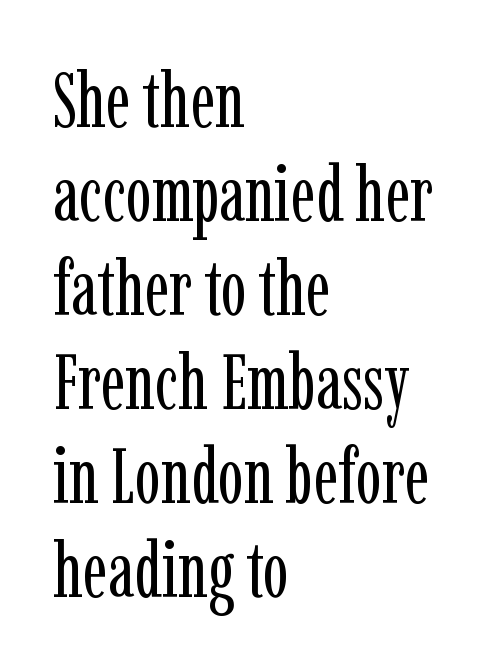
The image shows 77 px regular-weight, condensed serif type, upright; set left-aligned, line spacing 1.22x, normal letter spacing, not underlined; low stroke contrast and a medium x-height.
